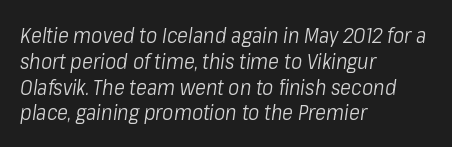
Unbolded letterforms with no extra heft. The specimen reads as italic at a glance. Lines of text with bare space underneath. Observe the ordinary spacing: letters are neighbours, not strangers. These lines stack with their left ends in a neat column.
